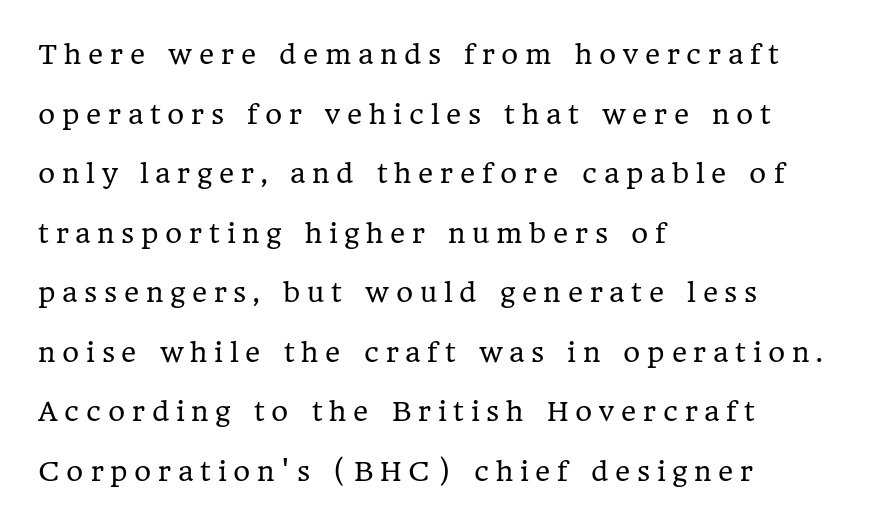
{"italic": "no", "bold": "no", "underline": "no", "align": "left", "line_spacing": "loose", "line_spacing_ratio": 2.29, "letter_spacing": "wide", "letter_spacing_em": 0.26, "glyph_px": 26}
